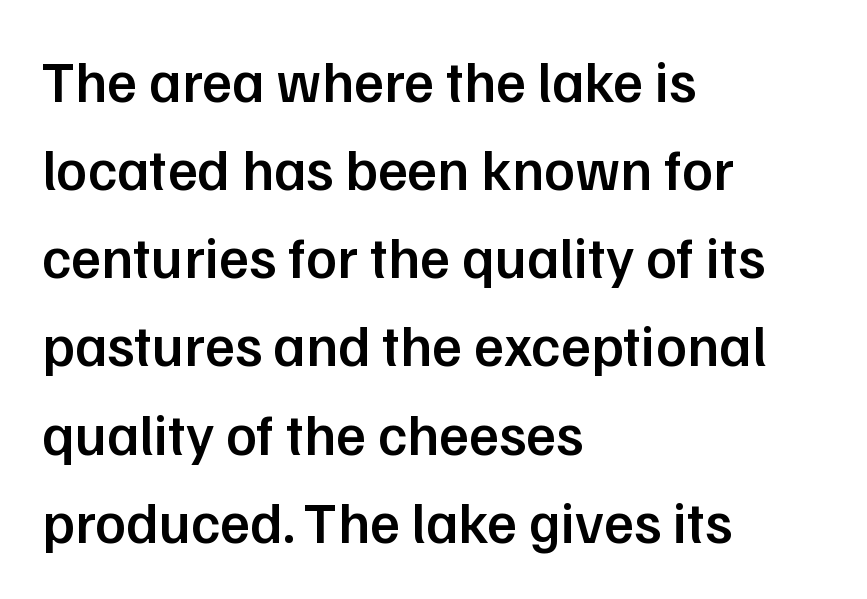
The font's upright variant was chosen for this text. The gap between lines stays unmarked. Looks like regular typesetting: each glyph gets only the width it needs. Is the block centered? No — it sits flush against the left margin. Vertical spacing — default. The letters sit at their default tracking, neither squeezed nor spread.
